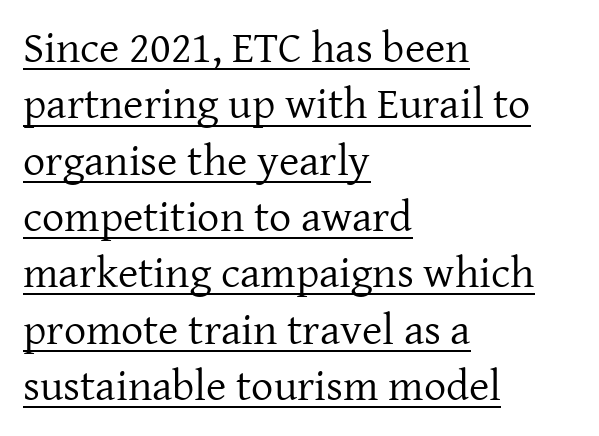
Q: Is the text bold? A: No.
Q: Is the text italic (slanted)? A: No, it is upright.
Q: Is the typeface a serif or a sans-serif typeface? A: Serif.
Q: Is the text underlined? A: Yes.
Q: How is the paragraph aligned? A: Left-aligned.
Q: Is the spacing between letters normal or unusually wide? A: Normal.
Q: Is the spacing between lines tight, normal or loose? A: Normal.
Q: Width (condensed, normal, or wide)? A: Normal.
Q: Stroke contrast? A: Low.
Q: x-height? A: Medium.
Q: Monospaced? A: No.
